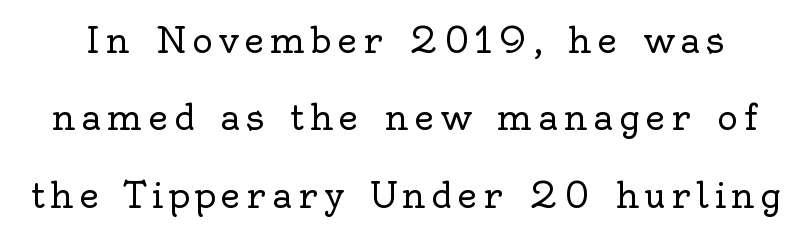
The image shows 35 px regular-weight serif type, upright; set loose line spacing (2.21x), not underlined; a small x-height.
